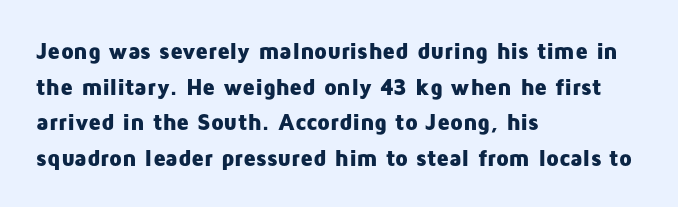
The image shows 23 px bold type, upright; set left-aligned, normal line spacing (1.55x), normal letter spacing, not underlined.
